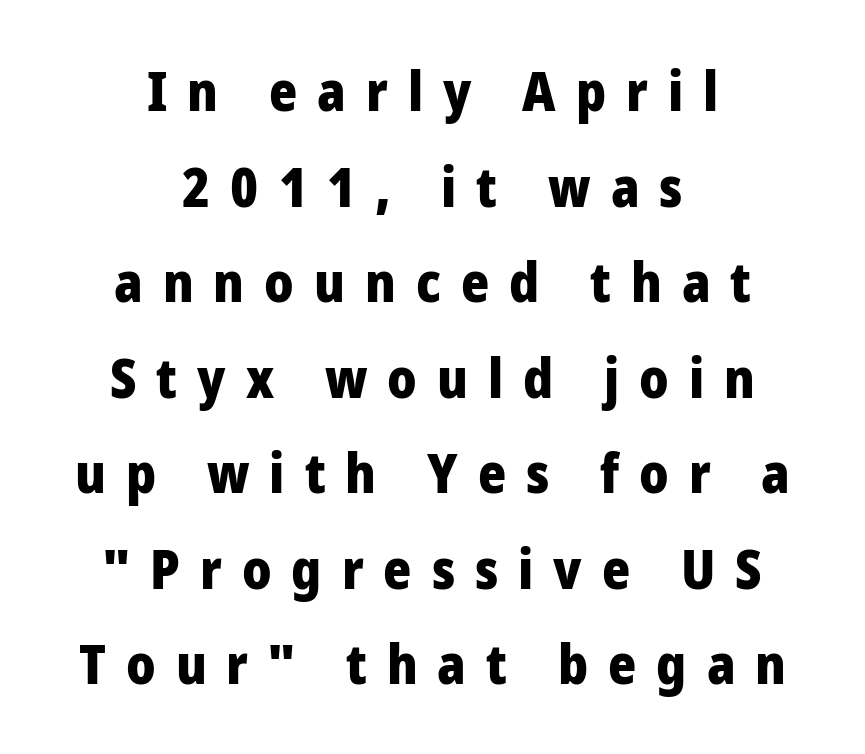
The image shows 54 px heavy sans-serif type, upright; set centered, line spacing 1.77x, unusually wide letter spacing (+0.37 em), not underlined; low stroke contrast and a medium x-height.
